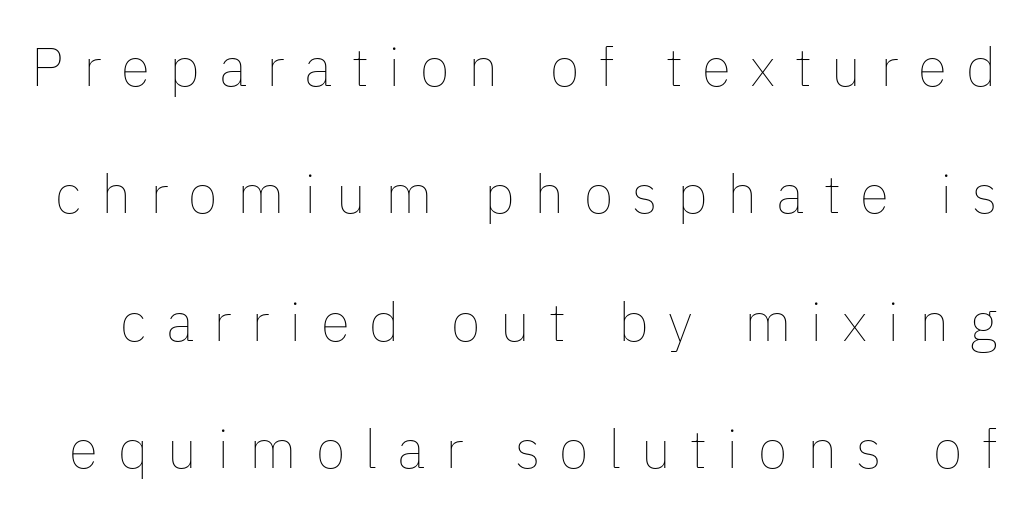
Each row of text sits above clean, open space. One glance says open: line gaps are wider than usual. Caption: face not bold, strokes unweighted. Letter spacing: wide.
